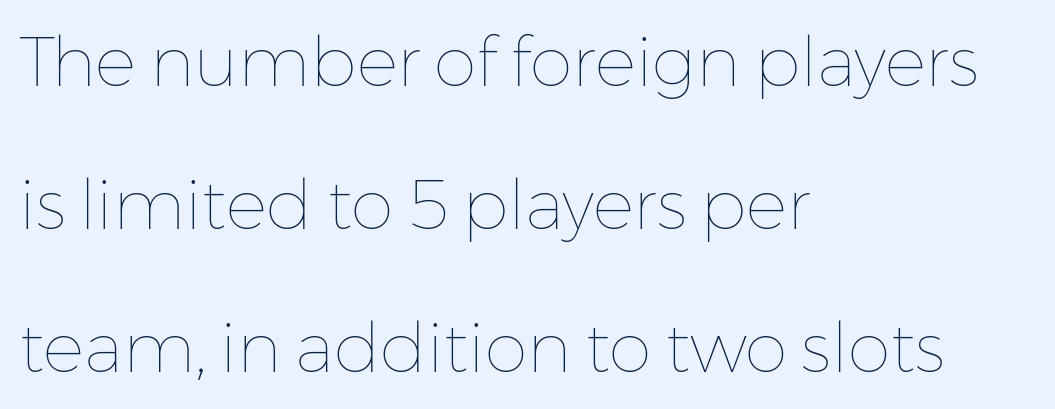
Caption: face not bold, strokes unweighted. This rendering features lettering with no underline. A typesetter would mark this as roman, not italic. Here the glyphs are tracked normally, forming tight word shapes.
